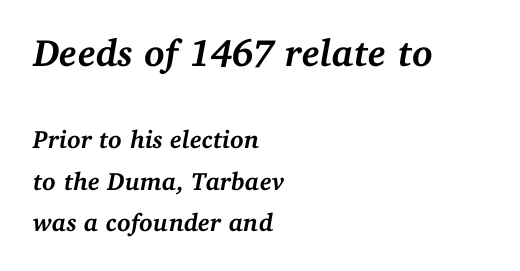
Q: Is the text bold? A: Yes.
Q: Is the text italic (slanted)? A: Yes, it leans right by about 11 degrees.
Q: Is the typeface a serif or a sans-serif typeface? A: Serif.
Q: Is the text underlined? A: No.
Q: How is the paragraph aligned? A: Left-aligned.
Q: Is the spacing between letters normal or unusually wide? A: Normal.
Q: Is the spacing between lines tight, normal or loose? A: Normal.
Q: Which block of text is set in a larger size, the first (top) or the second (bottom)? A: The first (top) one.
Q: Width (condensed, normal, or wide)? A: Normal.
Q: Stroke contrast? A: Medium.
Q: x-height? A: Medium.
Q: Monospaced? A: No.
